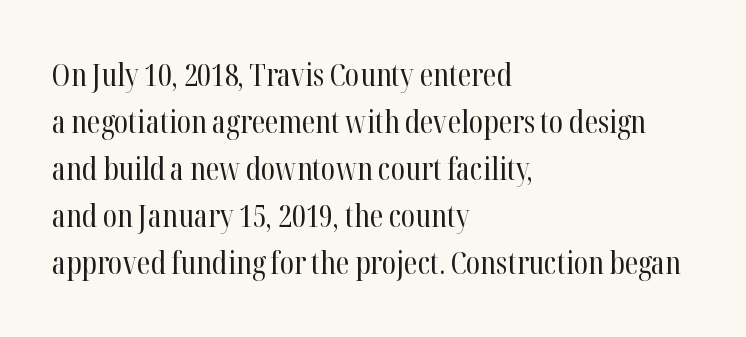
The image shows 31 px regular-weight, condensed serif type, upright; set left-aligned, normal line spacing (1.52x), normal letter spacing, not underlined; high stroke contrast and a medium x-height.
